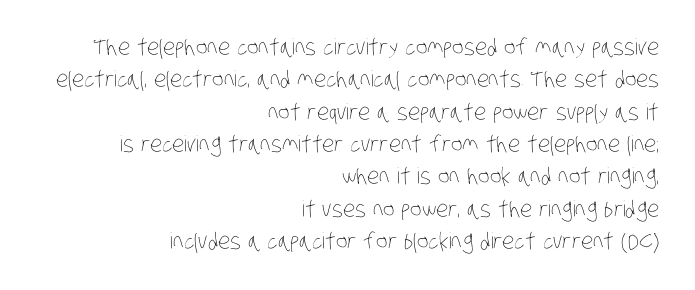
The image shows 22 px text type; set right-aligned, normal line spacing (1.47x), normal letter spacing, not underlined.
